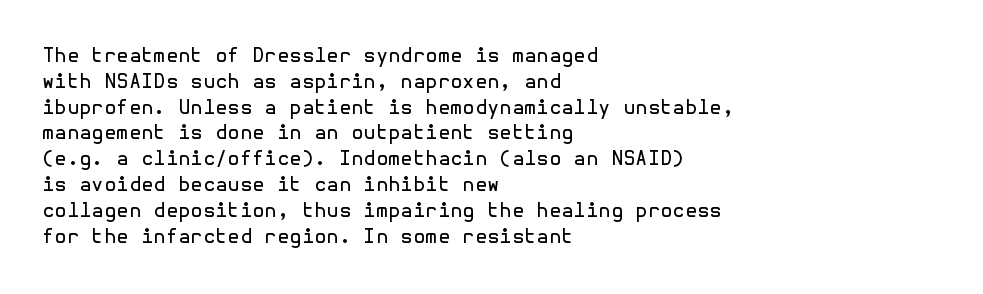
{"italic": "no", "bold": "no", "underline": "no", "align": "left", "line_spacing": "normal", "line_spacing_ratio": 1.29, "letter_spacing": "normal", "letter_spacing_em": 0.0, "glyph_px": 20}
